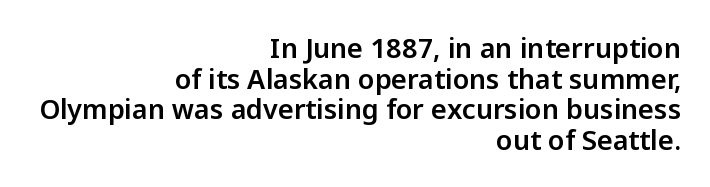
Q: Is the text italic (slanted)? A: No, it is upright.
Q: Is the text underlined? A: No.
Q: How is the paragraph aligned? A: Right-aligned.
Q: Is the spacing between letters normal or unusually wide? A: Normal.
Q: Is the spacing between lines tight, normal or loose? A: Tight.
